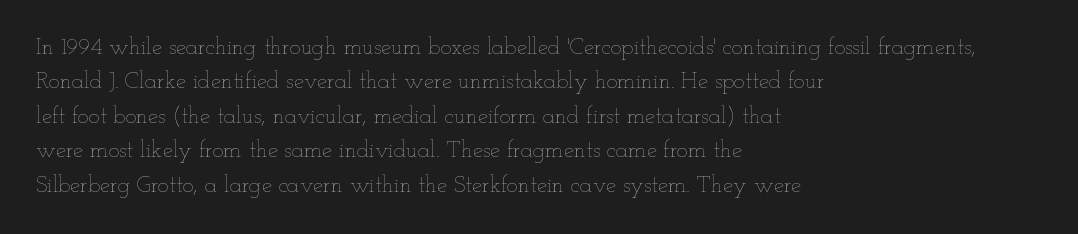
{"italic": "no", "bold": "no", "underline": "no", "align": "left", "line_spacing": "normal", "line_spacing_ratio": 1.5, "letter_spacing": "normal", "letter_spacing_em": 0.0, "glyph_px": 23}
